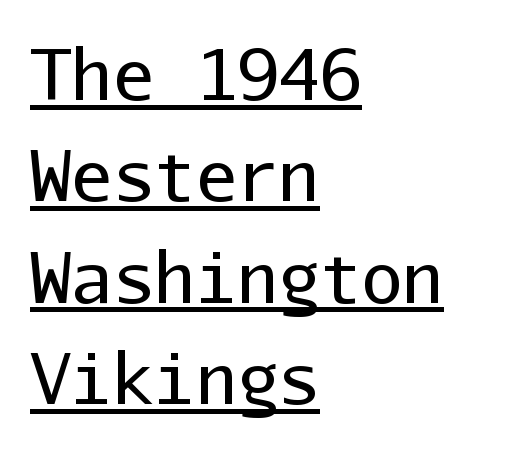
{"serif": "no", "italic": "no", "bold": "no", "weight": "regular", "width": "normal", "stroke_contrast": "low", "x_height": "medium", "monospaced": "yes", "underline": "yes", "align": "left", "line_spacing": "normal", "line_spacing_ratio": 1.47, "letter_spacing": "normal", "letter_spacing_em": 0.0, "glyph_px": 69}
